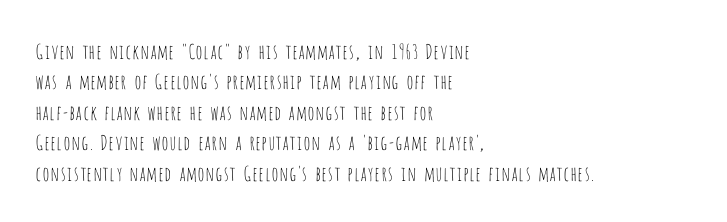
Q: Is the text bold? A: No.
Q: Is the text italic (slanted)? A: No, it is upright.
Q: Is the text underlined? A: No.
Q: How is the paragraph aligned? A: Left-aligned.
Q: Is the spacing between letters normal or unusually wide? A: Normal.
Q: Is the spacing between lines tight, normal or loose? A: Normal.
